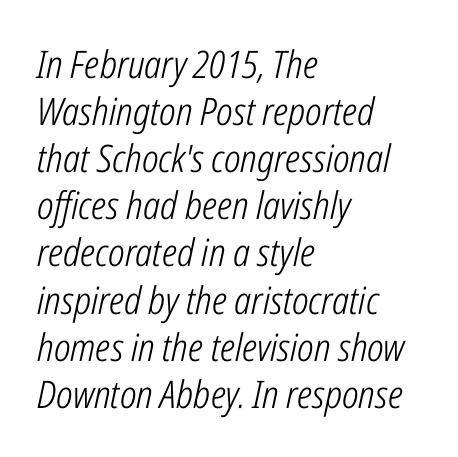
Does extra space separate the letters? No, they use regular spacing. Is this a fixed-width face? No — the glyphs have proportional, varying widths. The font is comparable to plain body text, perhaps lighter. Emphasis-style slanted type is in use.
